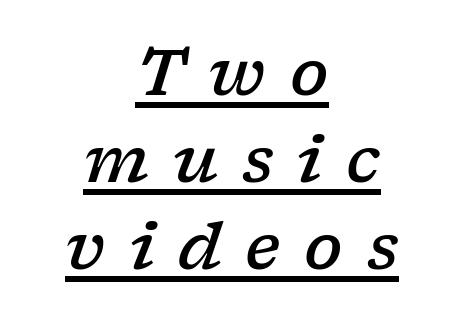
Each line of the rendering has a horizontal stroke beneath the glyphs. Italic? Definitely — the glyphs are oblique. Set as a demibold, roughly 600 on the weight scale. The horizontal fit of the characters is loose and conspicuously gappy. If you measured baseline to baseline, you'd find a middling distance. Short and long lines alike share a common midpoint.
